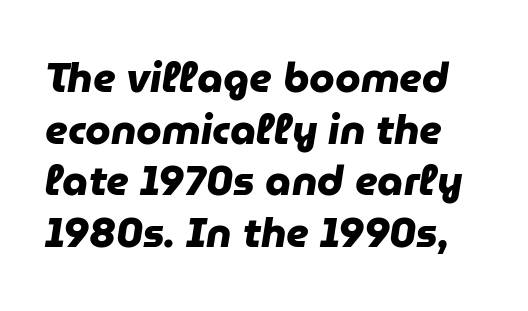
Q: Is the text bold? A: Yes.
Q: Is the typeface a serif or a sans-serif typeface? A: Sans-serif.
Q: Is the text underlined? A: No.
Q: Is the spacing between letters normal or unusually wide? A: Normal.
Q: Is the spacing between lines tight, normal or loose? A: Normal.
Q: Width (condensed, normal, or wide)? A: Normal.
Q: Stroke contrast? A: Low.
Q: x-height? A: Medium.
Q: Monospaced? A: No.
